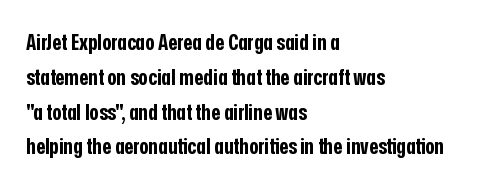
Q: Is the text bold? A: Yes.
Q: Is the text italic (slanted)? A: No, it is upright.
Q: Is the text underlined? A: No.
Q: How is the paragraph aligned? A: Left-aligned.
Q: Is the spacing between letters normal or unusually wide? A: Normal.
Q: Is the spacing between lines tight, normal or loose? A: Normal.
